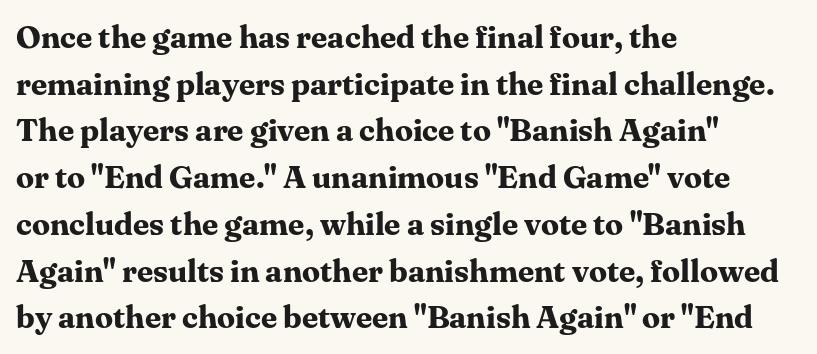
The rendering uses a bold face; every stroke is thick and dark. Varying glyph widths throughout — classic text-font behaviour. Serif or sans? Serif — the stroke terminals have little feet. What stands out about the letter spacing? Nothing — it is the standard amount. Only glyphs here, with clear space below each row.
